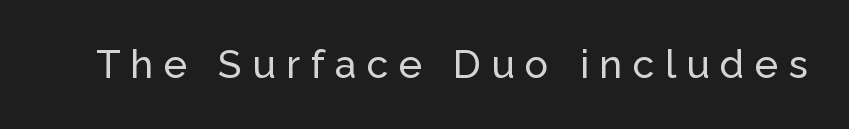
Tracking value appears strongly positive — letters spread wide. Proportional: the letters do not fall into vertical columns. Do the letters lean? They stand straight. The zone under the glyphs is completely vacant. No feet cap the strokes, marking this as sans-serif type.
